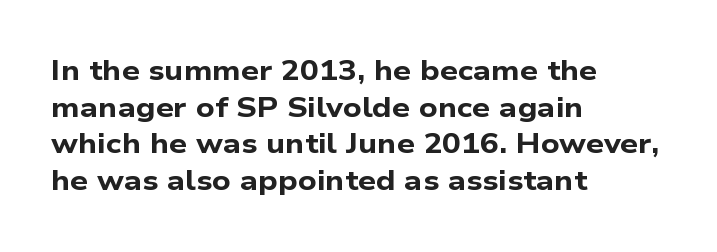
Q: Is the text bold? A: Yes.
Q: Is the typeface a serif or a sans-serif typeface? A: Sans-serif.
Q: Is the text underlined? A: No.
Q: How is the paragraph aligned? A: Left-aligned.
Q: Is the spacing between letters normal or unusually wide? A: Normal.
Q: Is the spacing between lines tight, normal or loose? A: Normal.
Q: Width (condensed, normal, or wide)? A: Wide.
Q: Stroke contrast? A: Low.
Q: x-height? A: Medium.
Q: Monospaced? A: No.
